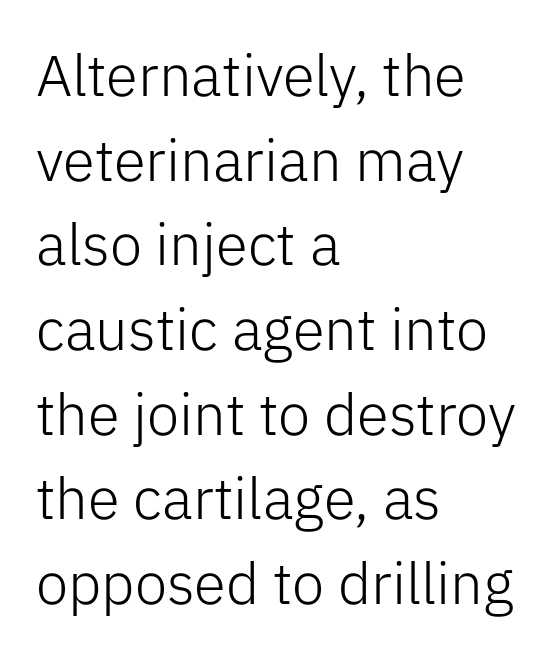
The image shows 58 px light sans-serif type, upright; set left-aligned, normal line spacing (1.46x), normal letter spacing, not underlined; low stroke contrast and a medium x-height.
